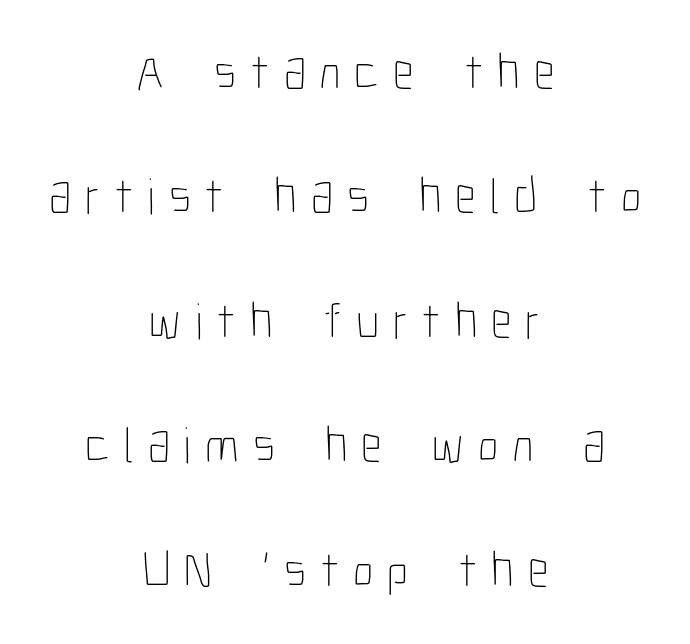
{"italic": "no", "bold": "no", "weight": "thin", "width": "condensed", "stroke_contrast": "low", "x_height": "medium", "monospaced": "no", "underline": "no", "align": "center", "line_spacing": "loose", "line_spacing_ratio": 2.44, "letter_spacing": "wide", "letter_spacing_em": 0.27, "glyph_px": 51}
